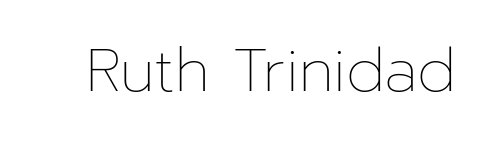
Q: Is the text bold? A: No.
Q: Is the text italic (slanted)? A: No, it is upright.
Q: Is the text underlined? A: No.
Q: Is the spacing between letters normal or unusually wide? A: Normal.
Q: Width (condensed, normal, or wide)? A: Normal.
Q: Stroke contrast? A: Low.
Q: x-height? A: Medium.
Q: Monospaced? A: No.
